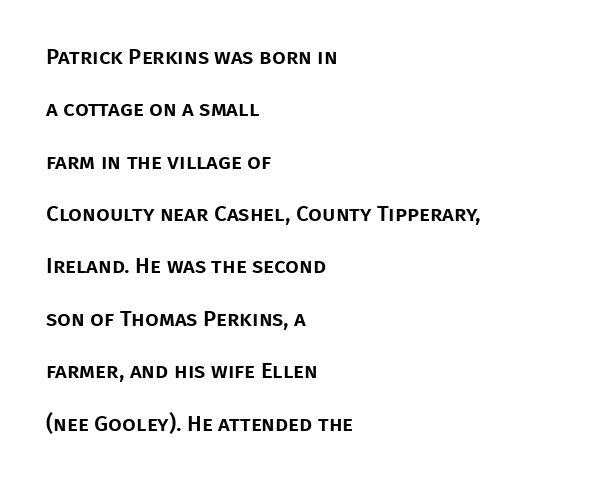
Q: Is the text italic (slanted)? A: No, it is upright.
Q: Is the text underlined? A: No.
Q: How is the paragraph aligned? A: Left-aligned.
Q: Is the spacing between letters normal or unusually wide? A: Normal.
Q: Is the spacing between lines tight, normal or loose? A: Loose.
